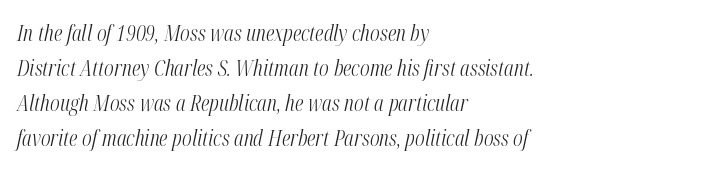
Q: Is the text bold? A: No.
Q: Is the text italic (slanted)? A: Yes, it leans right by about 12 degrees.
Q: Is the text underlined? A: No.
Q: How is the paragraph aligned? A: Left-aligned.
Q: Is the spacing between letters normal or unusually wide? A: Normal.
Q: Is the spacing between lines tight, normal or loose? A: Normal.
